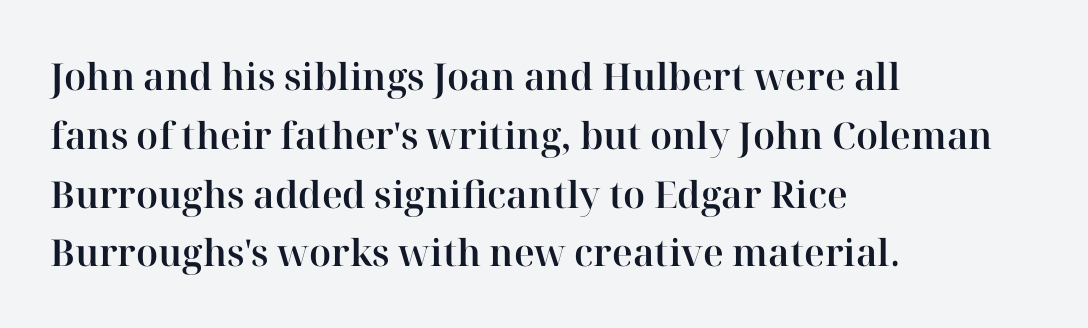
Q: Is the text italic (slanted)? A: No, it is upright.
Q: Is the typeface a serif or a sans-serif typeface? A: Serif.
Q: Is the text underlined? A: No.
Q: How is the paragraph aligned? A: Left-aligned.
Q: Is the spacing between letters normal or unusually wide? A: Normal.
Q: Is the spacing between lines tight, normal or loose? A: Normal.
Q: Width (condensed, normal, or wide)? A: Normal.
Q: Stroke contrast? A: High.
Q: x-height? A: Medium.
Q: Monospaced? A: No.
